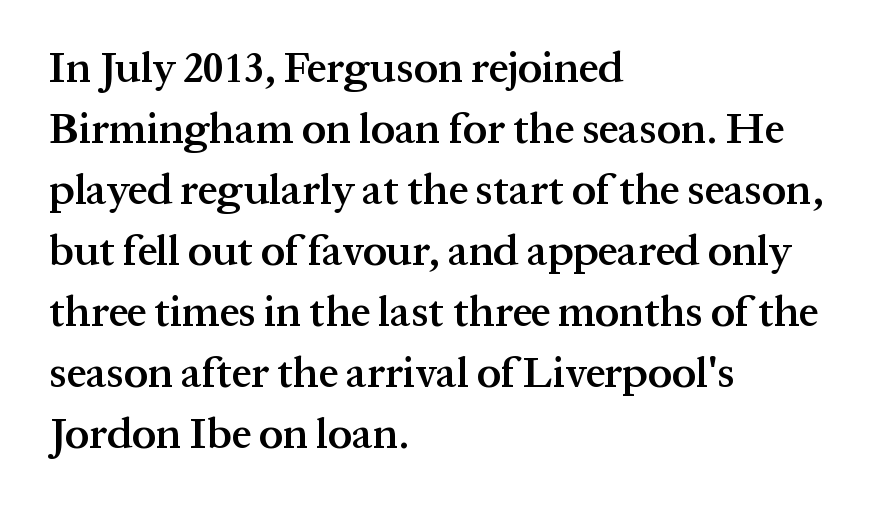
{"serif": "yes", "italic": "no", "bold": "semi", "weight": "semibold", "width": "normal", "stroke_contrast": "medium", "x_height": "medium", "monospaced": "no", "underline": "no", "align": "left", "line_spacing": "normal", "line_spacing_ratio": 1.42, "letter_spacing": "normal", "letter_spacing_em": 0.0, "glyph_px": 43}
